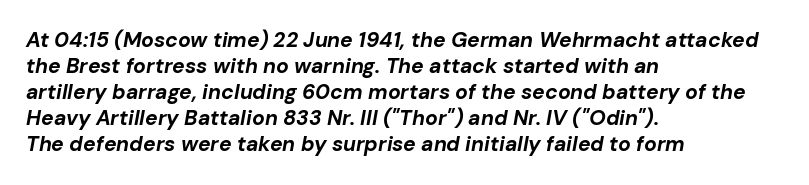
{"italic": "yes", "lean": "right", "slant_degrees": 10, "bold": "yes", "underline": "no", "align": "left", "line_spacing_ratio": 1.24, "letter_spacing": "normal", "letter_spacing_em": 0.0, "glyph_px": 21}
